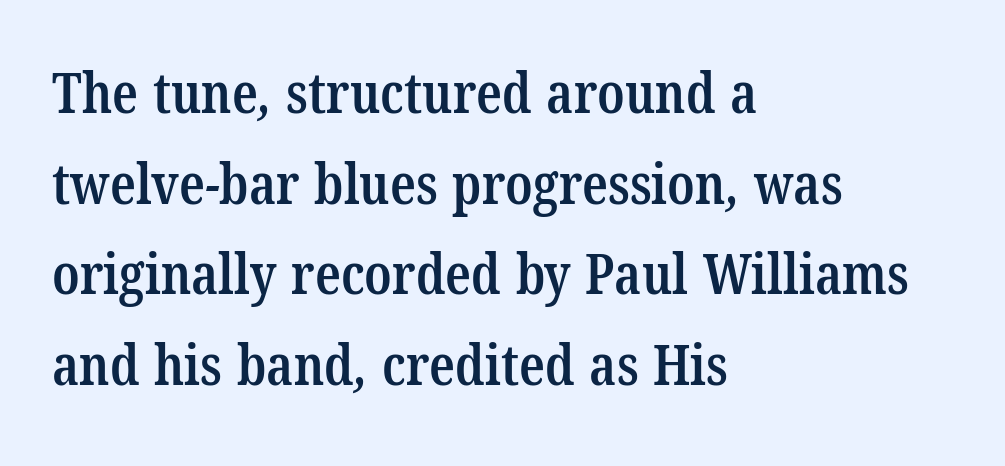
Notice how the passage keeps a crisp vertical edge on the left only. Caption: standard tracking, unaltered. A typesetter would call this proportional, since set widths differ per character. Whoever set this chose a conventional vertical rhythm. Typographic density is moderately raised because the face is semibold.
